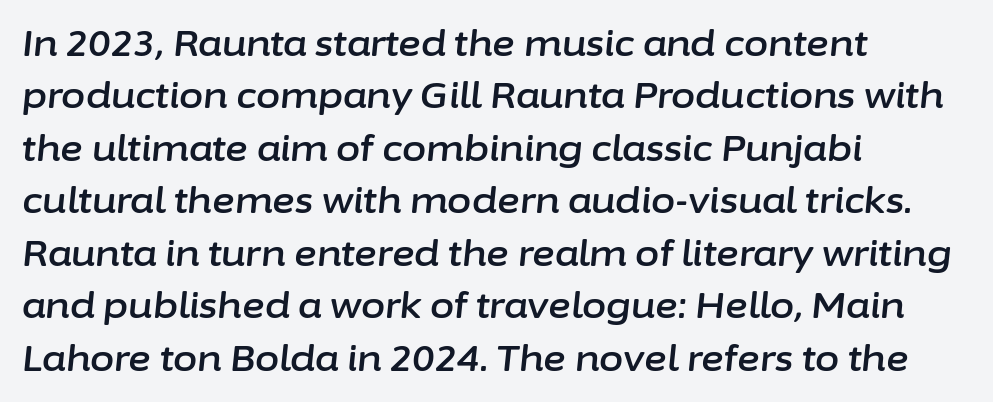
Q: Is the text italic (slanted)? A: Yes, it leans right by about 6 degrees.
Q: Is the text underlined? A: No.
Q: How is the paragraph aligned? A: Left-aligned.
Q: Is the spacing between letters normal or unusually wide? A: Normal.
Q: Is the spacing between lines tight, normal or loose? A: Normal.
Q: Width (condensed, normal, or wide)? A: Normal.
Q: Stroke contrast? A: Low.
Q: x-height? A: Medium.
Q: Monospaced? A: No.
